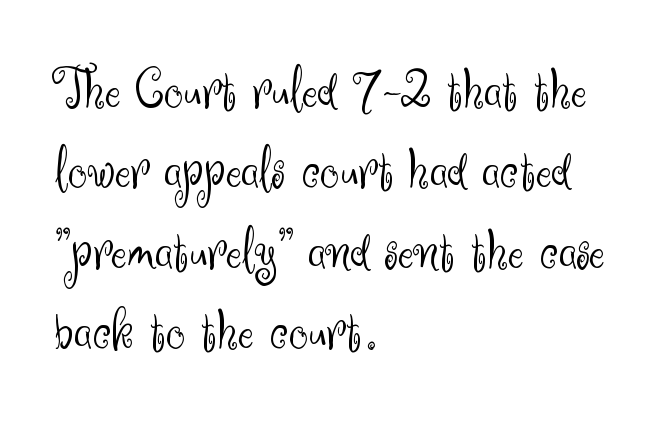
Q: Is the text bold? A: No.
Q: Is the text italic (slanted)? A: No, it is upright.
Q: Is the typeface a serif or a sans-serif typeface? A: Sans-serif.
Q: Is the text underlined? A: No.
Q: How is the paragraph aligned? A: Left-aligned.
Q: Is the spacing between letters normal or unusually wide? A: Normal.
Q: Is the spacing between lines tight, normal or loose? A: Normal.
Q: Width (condensed, normal, or wide)? A: Normal.
Q: Stroke contrast? A: Medium.
Q: x-height? A: Small.
Q: Monospaced? A: No.
